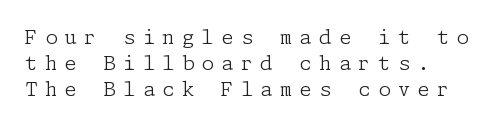
Q: Is the text bold? A: No.
Q: Is the text italic (slanted)? A: No, it is upright.
Q: Is the text underlined? A: No.
Q: How is the paragraph aligned? A: Left-aligned.
Q: Is the spacing between letters normal or unusually wide? A: Unusually wide.
Q: Is the spacing between lines tight, normal or loose? A: Normal.
